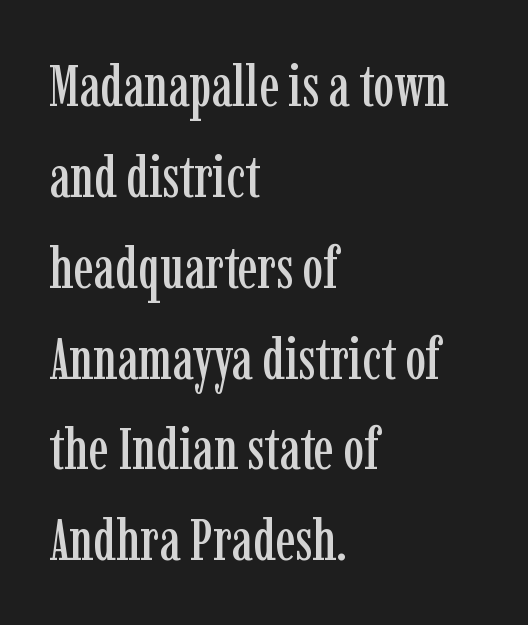
Glyph-to-glyph distance matches everyday printed text. Posture: vertical. Which margin do the lines hug? The left one — the right edge is uneven. Summary of vertical rhythm: regular, with standard interline spacing.
